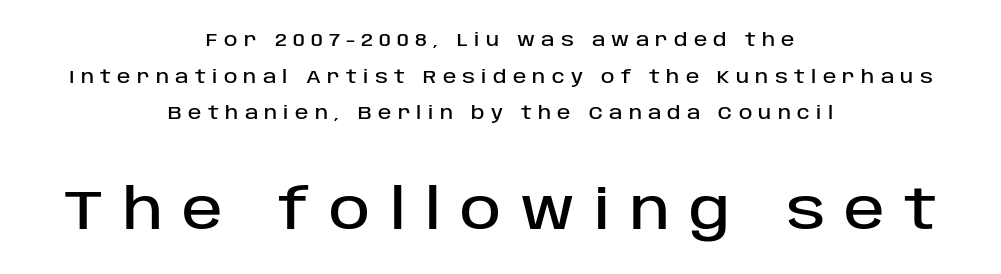
The image shows 55 px sans-serif type, upright; set centered, loose line spacing (2.03x), unusually wide letter spacing (+0.35 em), not underlined; the second (bottom) block is 3.06x larger; low stroke contrast and a large x-height.
